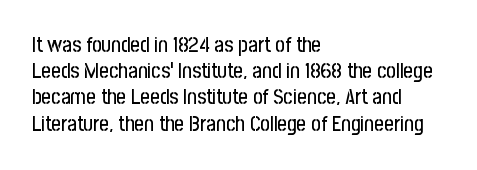
Q: Is the text italic (slanted)? A: No, it is upright.
Q: Is the text underlined? A: No.
Q: How is the paragraph aligned? A: Left-aligned.
Q: Is the spacing between letters normal or unusually wide? A: Normal.
Q: Is the spacing between lines tight, normal or loose? A: Normal.
